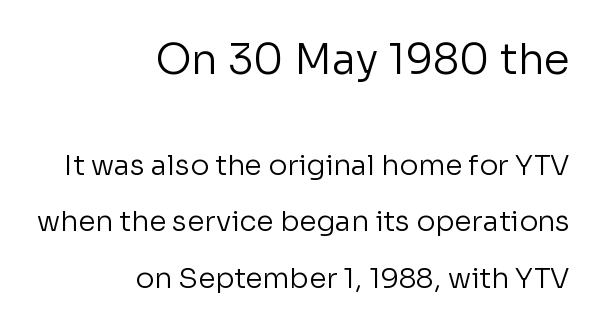
{"serif": "no", "italic": "no", "bold": "no", "weight": "regular", "width": "normal", "stroke_contrast": "low", "x_height": "medium", "monospaced": "no", "underline": "no", "align": "right", "line_spacing": "loose", "line_spacing_ratio": 2.01, "letter_spacing": "normal", "letter_spacing_em": 0.0, "larger_block": "first", "size_ratio": 1.5, "glyph_px": 42}
